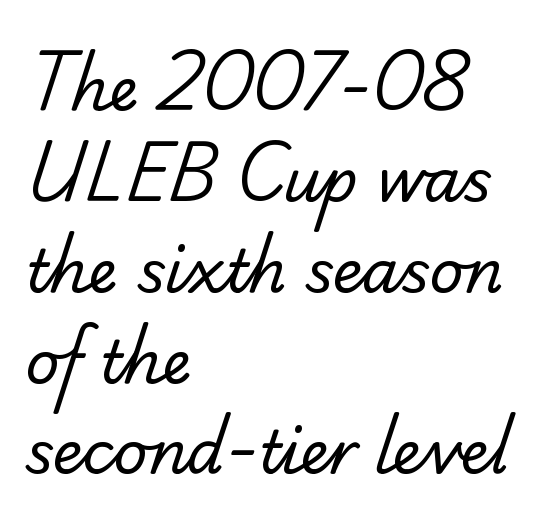
The image shows 59 px regular-weight serif type; set left-aligned, normal line spacing (1.54x), normal letter spacing, not underlined; low stroke contrast and a small x-height.
